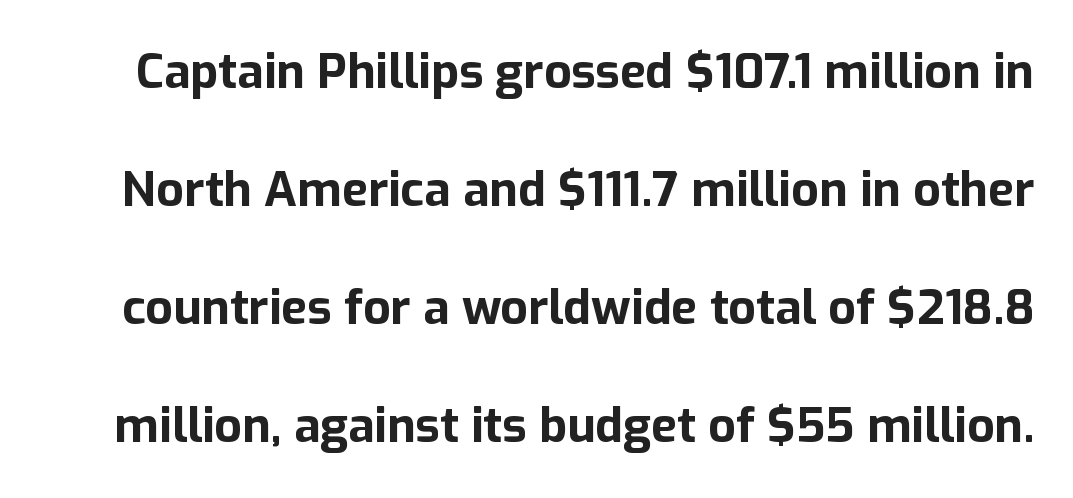
The rendering shows plain stroke endings on the letterforms — a sans-serif design. Here the designer chose a conventional face with non-uniform glyph widths. Words float on clear page, feet unadorned. No extra tracking has been applied to these lines.
